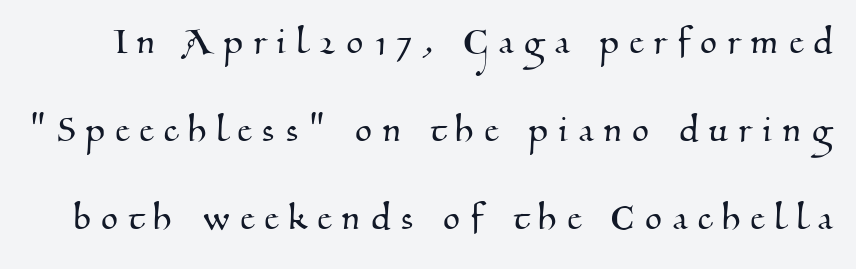
The image shows 43 px serif type; set loose line spacing (2.05x), unusually wide letter spacing (+0.26 em), not underlined; medium stroke contrast and a small x-height.
